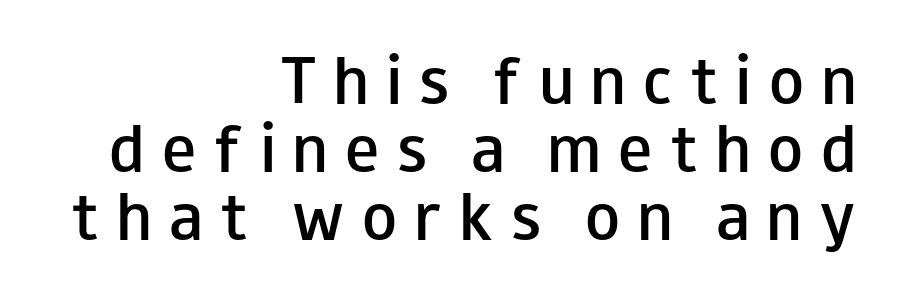
{"serif": "no", "italic": "no", "bold": "semi", "weight": "semibold", "width": "wide", "stroke_contrast": "low", "x_height": "small", "monospaced": "no", "underline": "no", "align": "right", "line_spacing_ratio": 1.19, "letter_spacing": "wide", "letter_spacing_em": 0.31, "glyph_px": 57}
